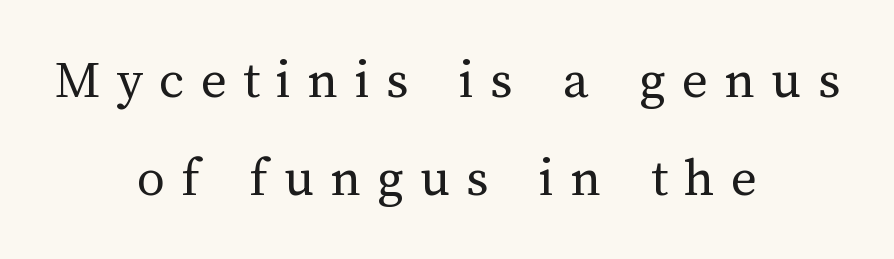
Q: Is the text bold? A: No.
Q: Is the text italic (slanted)? A: No, it is upright.
Q: Is the text underlined? A: No.
Q: How is the paragraph aligned? A: Centered.
Q: Is the spacing between letters normal or unusually wide? A: Unusually wide.
Q: Width (condensed, normal, or wide)? A: Normal.
Q: Stroke contrast? A: Medium.
Q: x-height? A: Medium.
Q: Monospaced? A: No.
